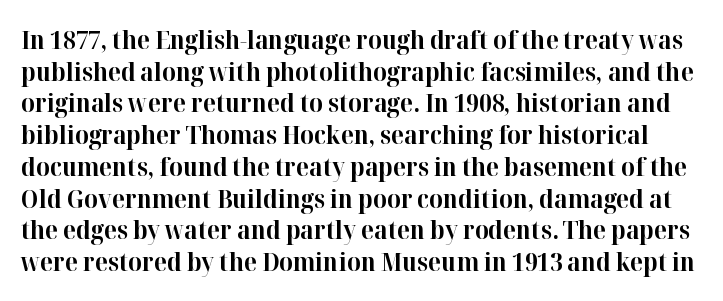
{"italic": "no", "bold": "yes", "underline": "no", "line_spacing_ratio": 1.22, "letter_spacing": "normal", "letter_spacing_em": 0.0, "glyph_px": 26}
